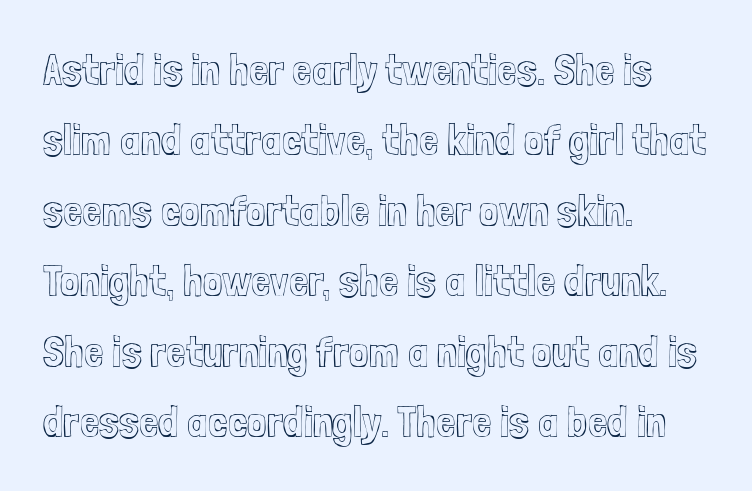
{"italic": "no", "width": "condensed", "x_height": "medium", "monospaced": "no", "underline": "no", "align": "left", "line_spacing": "normal", "line_spacing_ratio": 1.6, "letter_spacing": "normal", "letter_spacing_em": 0.0, "glyph_px": 44}
